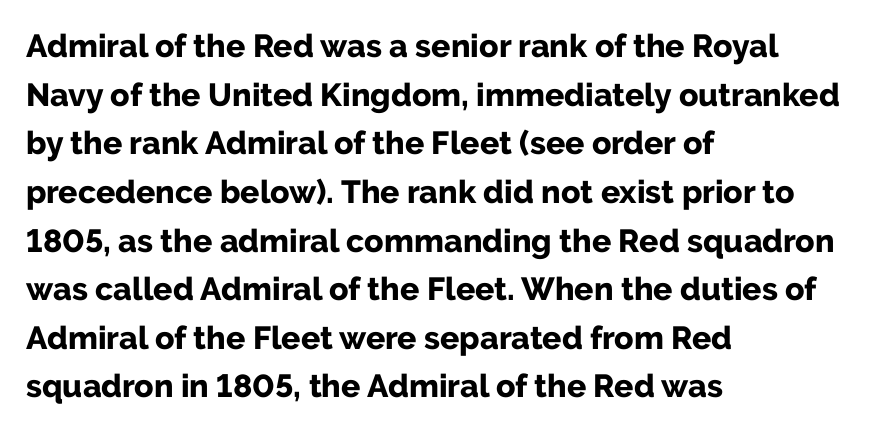
Tracking here is standard; glyphs follow each other at the usual distance. The setting favours the left margin, as ordinary paragraphs usually do. Unmarked baselines from the first word to the last. Posture: vertical. In terms of letterform style, serifs are entirely absent. Think of a printed novel: that variable character pitch is what you see here.
